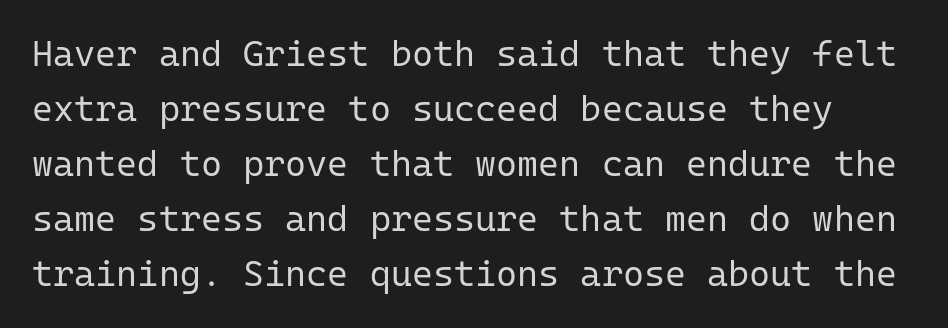
The image shows 36 px regular-weight sans-serif type, upright, monospaced; set normal line spacing (1.53x), normal letter spacing, not underlined; low stroke contrast and a medium x-height.
